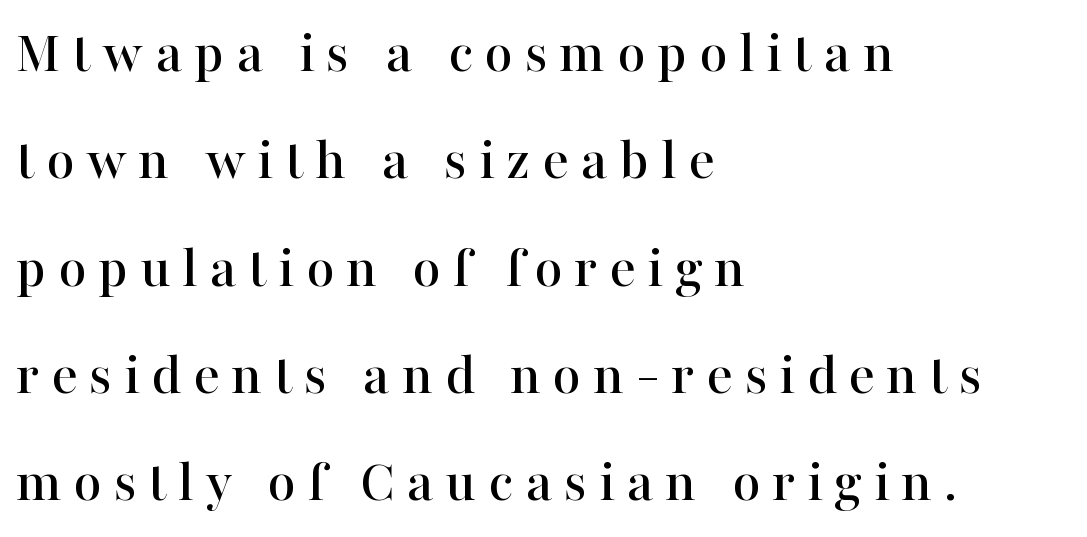
Glance below the letters and you will spot only blank space. This rendering uses left alignment, leaving the right contour irregular. Look at the bottom of the vertical strokes: they flare into serifs here. The letters advance in unequal steps, a hallmark of proportional type. Do the letters lean? They stand straight.
